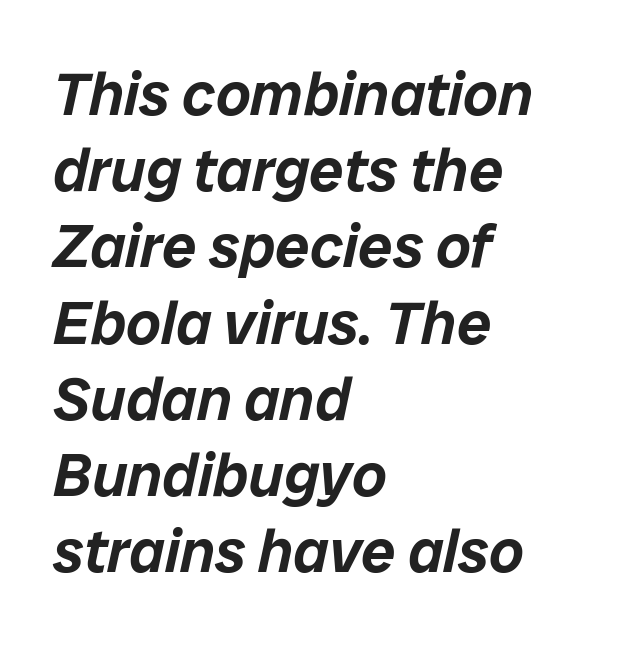
The line texture is even and compact thanks to regular tracking. Line spacing here is normal. The axis of the letterforms is tilted away from vertical. Clear beneath every line of the passage. These lines are rendered in a variable-pitch font. Caption: multi-line text, flush left, ragged right.
